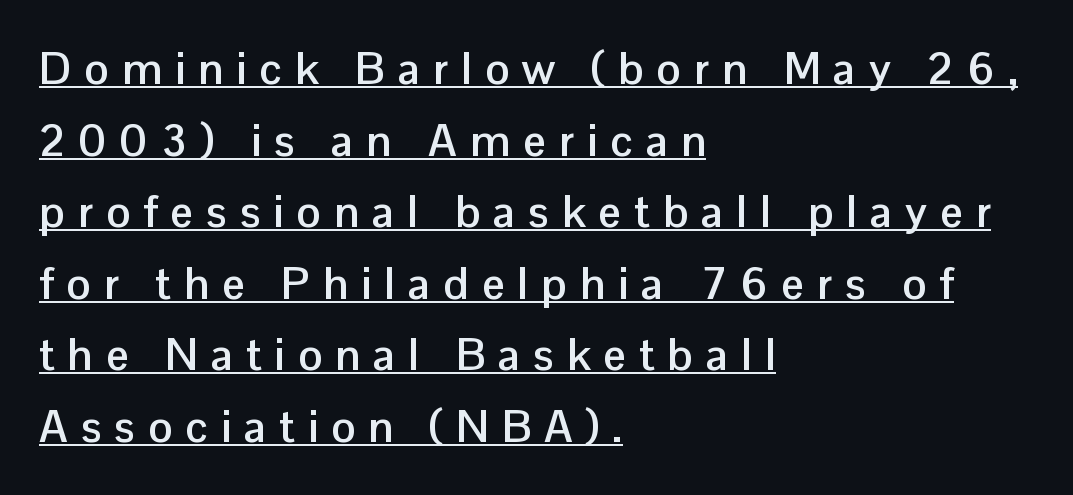
Q: Is the text bold? A: Yes.
Q: Is the text italic (slanted)? A: No, it is upright.
Q: Is the typeface a serif or a sans-serif typeface? A: Sans-serif.
Q: Is the text underlined? A: Yes.
Q: How is the paragraph aligned? A: Left-aligned.
Q: Is the spacing between letters normal or unusually wide? A: Unusually wide.
Q: Is the spacing between lines tight, normal or loose? A: Normal.
Q: Width (condensed, normal, or wide)? A: Normal.
Q: Stroke contrast? A: Low.
Q: x-height? A: Medium.
Q: Monospaced? A: No.
